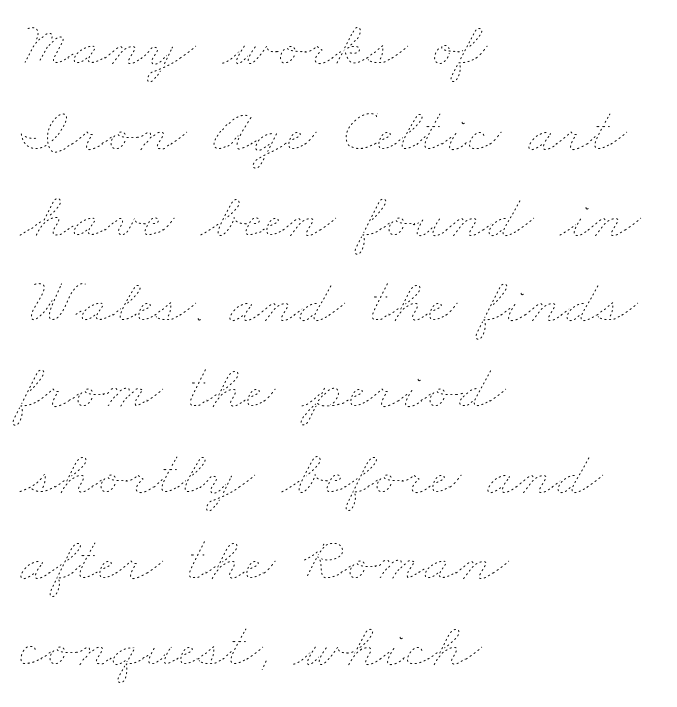
Q: Is the text bold? A: No.
Q: Is the text underlined? A: No.
Q: How is the paragraph aligned? A: Left-aligned.
Q: Is the spacing between letters normal or unusually wide? A: Normal.
Q: Is the spacing between lines tight, normal or loose? A: Normal.
Q: Width (condensed, normal, or wide)? A: Wide.
Q: Stroke contrast? A: Low.
Q: x-height? A: Small.
Q: Monospaced? A: No.
